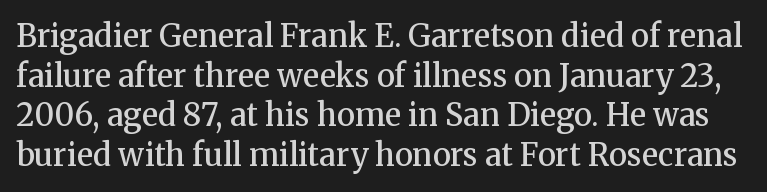
These lines are rendered in a variable-pitch font. Every letter is mildly thick-stroked: semibold rather than bold. Successive baselines arrive at the customary interval. You can tell it's not italic because the verticals are truly vertical.
